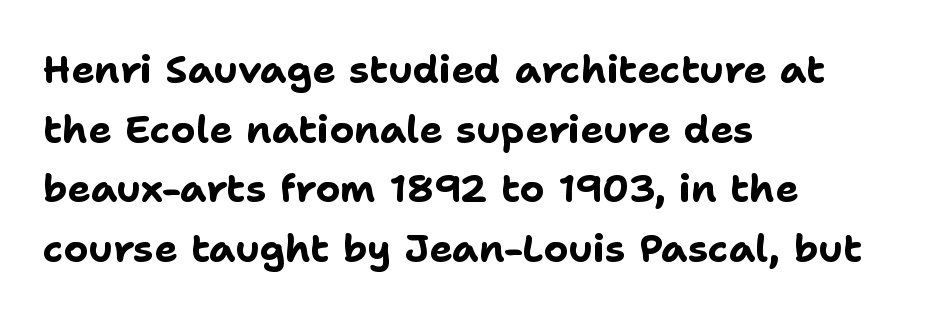
Q: Is the text bold? A: Yes.
Q: Is the text italic (slanted)? A: No, it is upright.
Q: Is the typeface a serif or a sans-serif typeface? A: Sans-serif.
Q: Is the text underlined? A: No.
Q: How is the paragraph aligned? A: Left-aligned.
Q: Is the spacing between letters normal or unusually wide? A: Normal.
Q: Is the spacing between lines tight, normal or loose? A: Normal.
Q: Width (condensed, normal, or wide)? A: Normal.
Q: Stroke contrast? A: Low.
Q: x-height? A: Medium.
Q: Monospaced? A: No.
